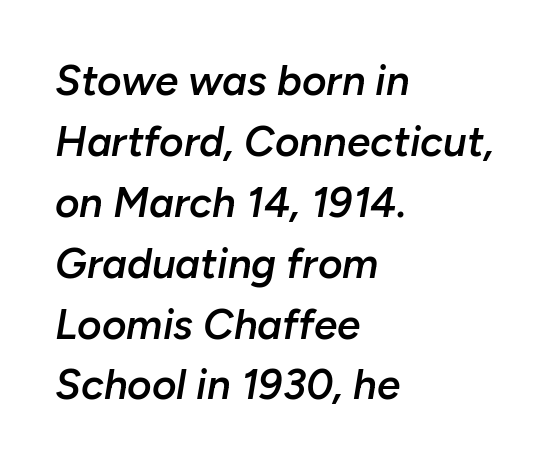
{"italic": "yes", "lean": "right", "slant_degrees": 10, "bold": "semi", "weight": "semibold", "width": "normal", "stroke_contrast": "low", "x_height": "medium", "monospaced": "no", "underline": "no", "align": "left", "line_spacing": "normal", "line_spacing_ratio": 1.45, "letter_spacing": "normal", "letter_spacing_em": 0.0, "glyph_px": 42}
